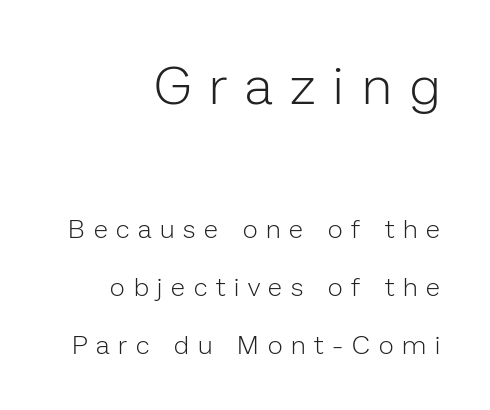
{"serif": "no", "italic": "no", "bold": "no", "weight": "light", "width": "normal", "stroke_contrast": "low", "x_height": "medium", "monospaced": "no", "underline": "no", "align": "right", "line_spacing": "loose", "line_spacing_ratio": 2.23, "letter_spacing": "wide", "letter_spacing_em": 0.34, "larger_block": "first", "size_ratio": 2.04, "glyph_px": 53}
